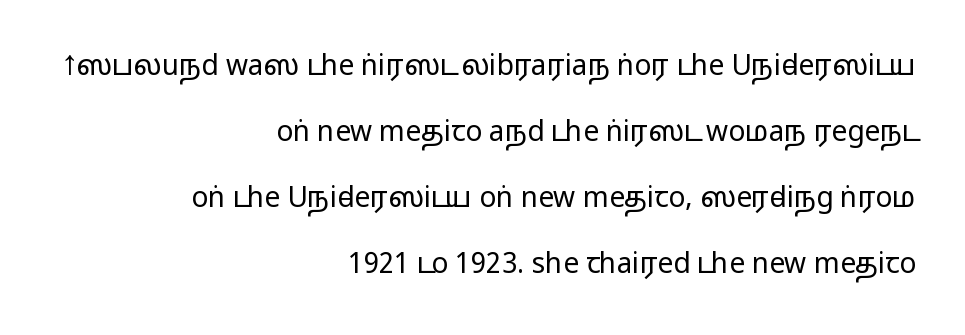
The image shows 28 px regular-weight, wide sans-serif type, upright; set right-aligned, loose line spacing (2.36x), normal letter spacing, not underlined; low stroke contrast and a medium x-height.
